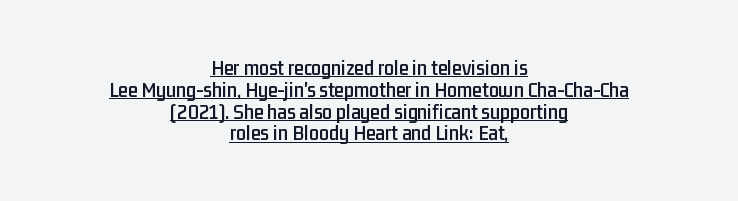
The image shows 22 px text type, upright; set centered, tight line spacing (0.99x), normal letter spacing, underlined.
